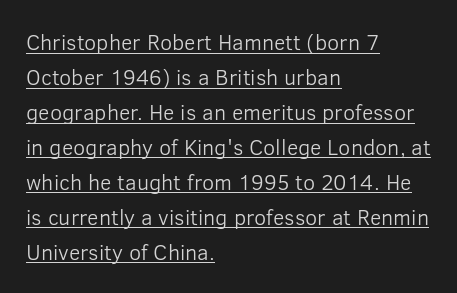
{"italic": "no", "bold": "no", "underline": "yes", "align": "left", "line_spacing": "normal", "line_spacing_ratio": 1.59, "letter_spacing": "normal", "letter_spacing_em": 0.0, "glyph_px": 22}
